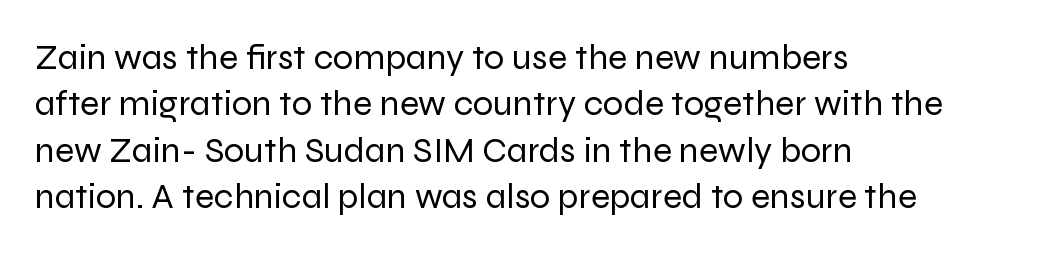
The letters advance in unequal steps, a hallmark of proportional type. A roman cut, with each character standing at attention. Nope, no serifs anywhere on these letters. Tracking here is standard; glyphs follow each other at the usual distance. The rendering uses a moderate line-height, typical for paragraphs. Stroke thickness stays within the range of a standard reading face or lighter.
